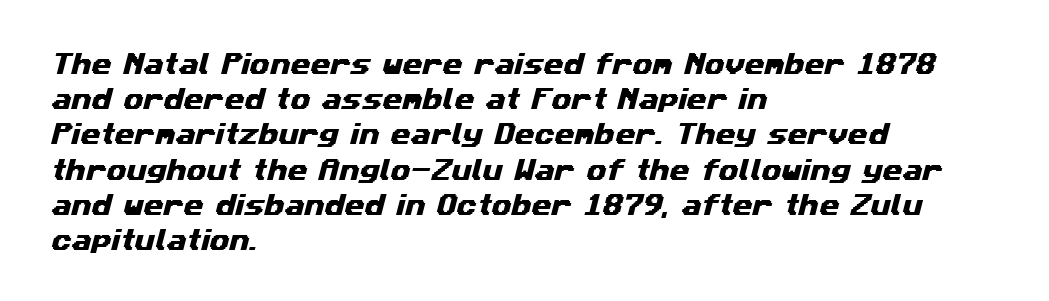
{"underline": "no", "align": "left", "line_spacing": "normal", "line_spacing_ratio": 1.53, "letter_spacing": "normal", "letter_spacing_em": 0.0, "glyph_px": 23}
